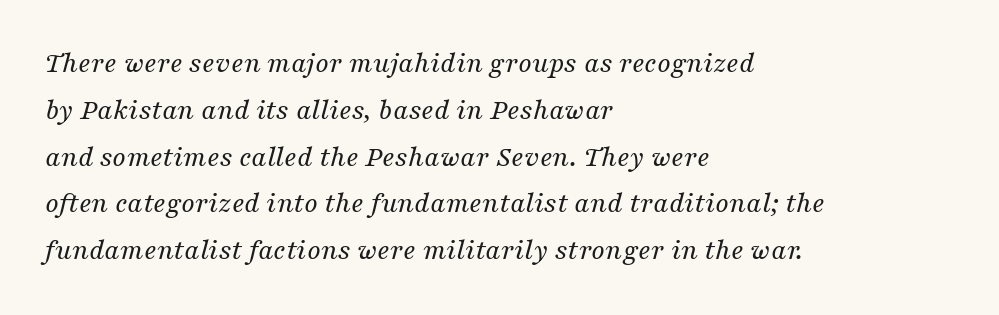
{"serif": "yes", "italic": "yes", "lean": "right", "slant_degrees": 16, "bold": "no", "weight": "regular", "width": "normal", "stroke_contrast": "medium", "x_height": "medium", "monospaced": "no", "underline": "no", "align": "left", "line_spacing": "normal", "line_spacing_ratio": 1.56, "letter_spacing": "normal", "letter_spacing_em": 0.0, "glyph_px": 30}
